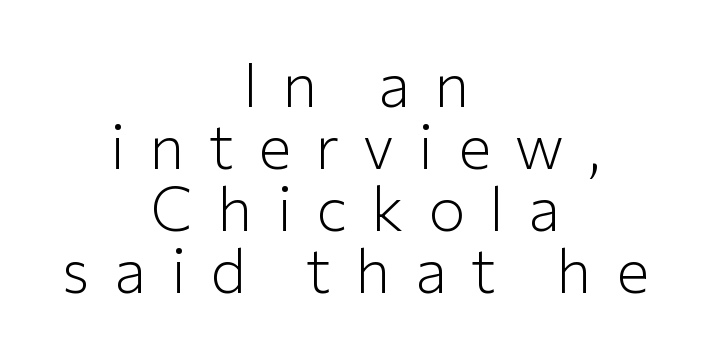
The image shows 62 px light sans-serif type, upright; set centered, tight line spacing (1.0x), unusually wide letter spacing (+0.39 em), not underlined; low stroke contrast and a medium x-height.
